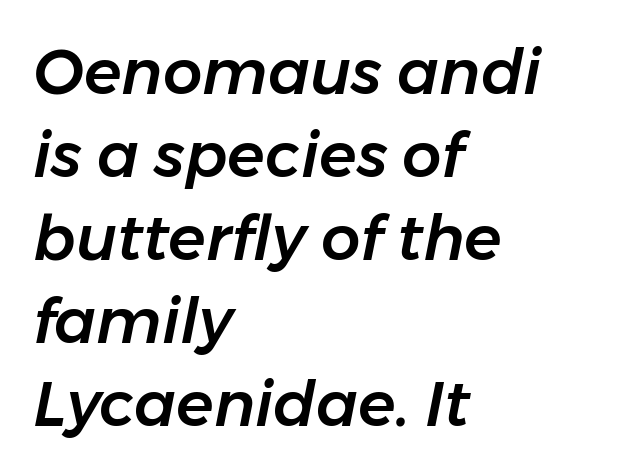
{"italic": "yes", "lean": "right", "slant_degrees": 11, "width": "normal", "stroke_contrast": "low", "x_height": "medium", "monospaced": "no", "underline": "no", "align": "left", "line_spacing": "normal", "line_spacing_ratio": 1.34, "letter_spacing": "normal", "letter_spacing_em": 0.0, "glyph_px": 62}
